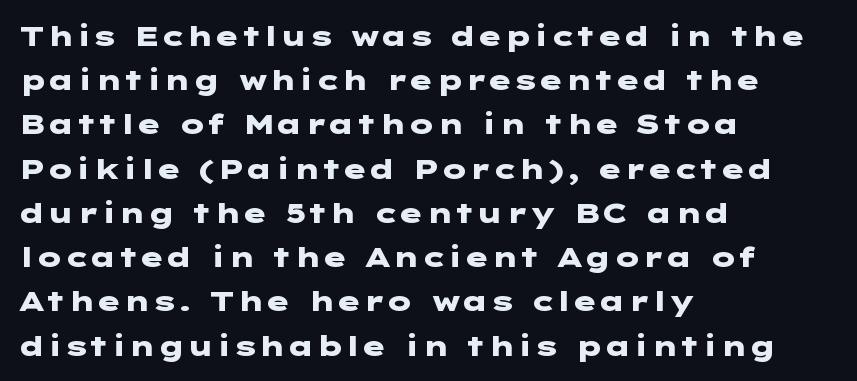
Q: Is the text bold? A: Yes.
Q: Is the text italic (slanted)? A: No, it is upright.
Q: Is the typeface a serif or a sans-serif typeface? A: Sans-serif.
Q: Is the text underlined? A: No.
Q: How is the paragraph aligned? A: Left-aligned.
Q: Is the spacing between letters normal or unusually wide? A: Normal.
Q: Is the spacing between lines tight, normal or loose? A: Normal.
Q: Width (condensed, normal, or wide)? A: Wide.
Q: Stroke contrast? A: Low.
Q: x-height? A: Medium.
